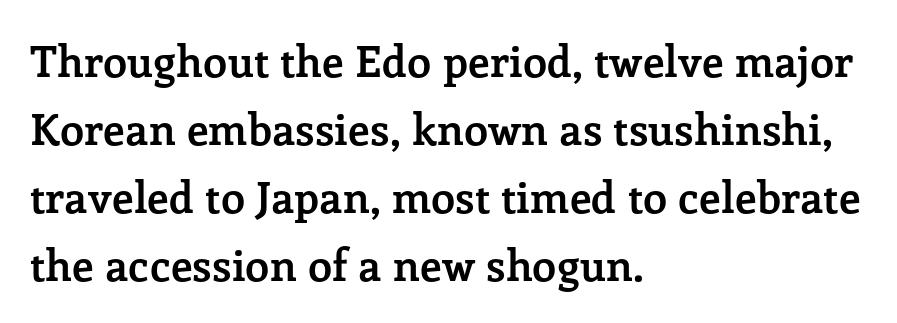
{"serif": "yes", "italic": "no", "bold": "yes", "weight": "semibold", "width": "normal", "stroke_contrast": "low", "x_height": "medium", "monospaced": "no", "underline": "no", "align": "left", "line_spacing": "normal", "line_spacing_ratio": 1.58, "letter_spacing": "normal", "letter_spacing_em": 0.0, "glyph_px": 43}
